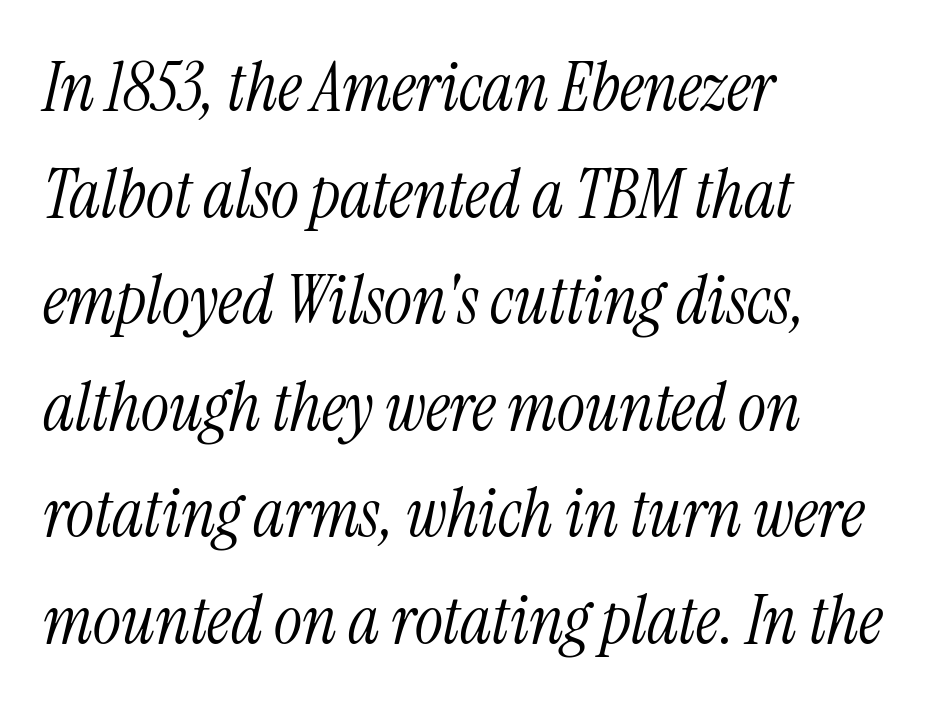
Nobody touched the tracking dial on this one. A typesetter would mark this as italic. Varying glyph widths throughout — classic text-font behaviour. Leftover space on each line is placed entirely after the last word. These lines sit exactly where default settings would place them. Beneath every word, the page is bare.
